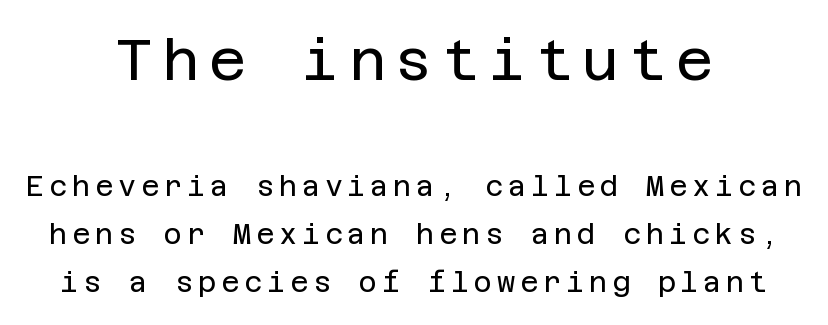
{"serif": "no", "italic": "no", "bold": "no", "weight": "regular", "width": "normal", "stroke_contrast": "low", "x_height": "large", "underline": "no", "align": "center", "line_spacing_ratio": 1.71, "larger_block": "first", "size_ratio": 2.04, "glyph_px": 57}
